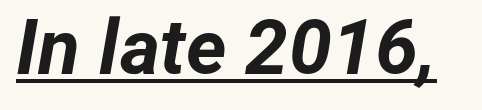
{"italic": "yes", "lean": "right", "slant_degrees": 12, "bold": "yes", "weight": "bold", "width": "normal", "stroke_contrast": "low", "x_height": "medium", "monospaced": "no", "underline": "yes", "letter_spacing": "normal", "letter_spacing_em": 0.0, "glyph_px": 77}
